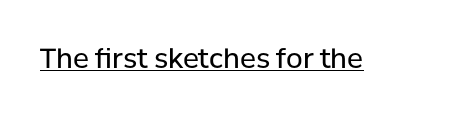
The image shows 27 px text type, upright; set normal letter spacing, underlined.
